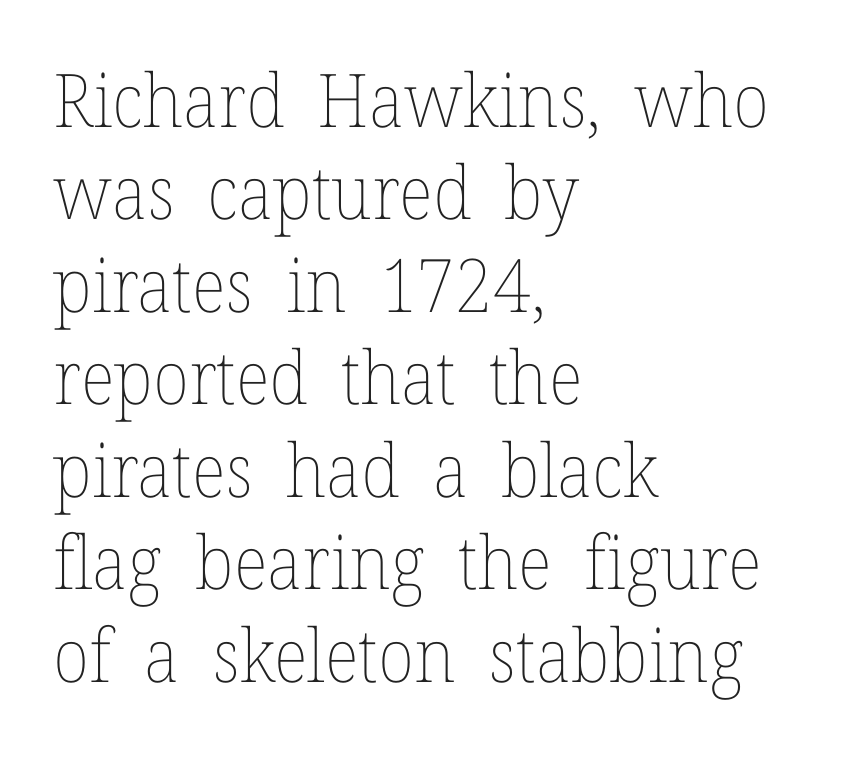
The font's upright variant was chosen for this text. Leading: standard. The words here are not underlined. The face looks like a standard text weight, possibly lighter. Notice how the passage keeps a crisp vertical edge on the left only. Compared with typical body copy, the letter spacing here is the same.
